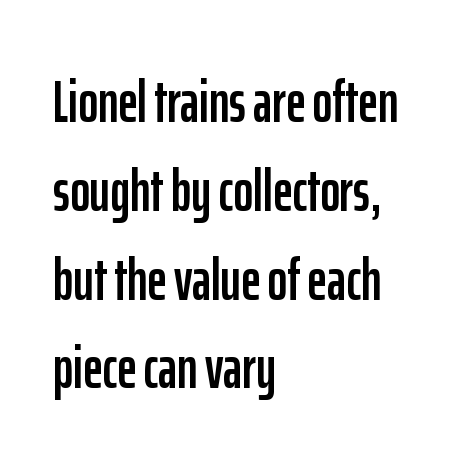
Q: Is the text italic (slanted)? A: No, it is upright.
Q: Is the typeface a serif or a sans-serif typeface? A: Sans-serif.
Q: Is the text underlined? A: No.
Q: How is the paragraph aligned? A: Left-aligned.
Q: Is the spacing between letters normal or unusually wide? A: Normal.
Q: Is the spacing between lines tight, normal or loose? A: Normal.
Q: Width (condensed, normal, or wide)? A: Condensed.
Q: Stroke contrast? A: Low.
Q: x-height? A: Medium.
Q: Monospaced? A: No.
